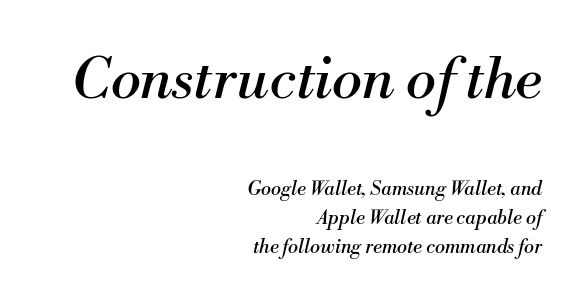
The image shows 57 px regular-weight serif type, italic (leaning right); set right-aligned, normal line spacing (1.52x), normal letter spacing, not underlined; the first (top) block is 3.0x larger; medium stroke contrast and a small x-height.
